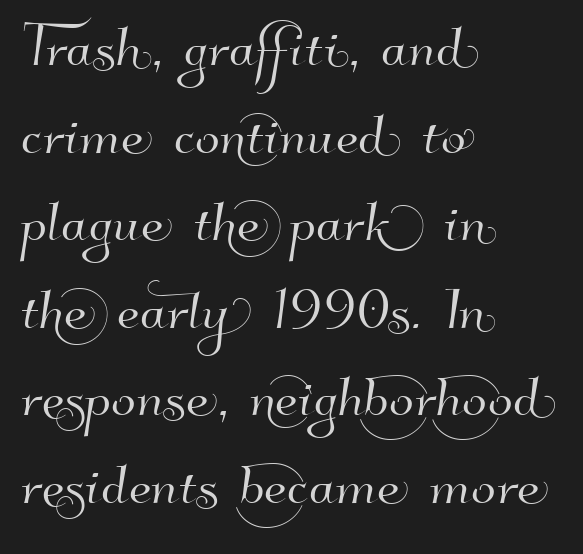
Q: Is the typeface a serif or a sans-serif typeface? A: Sans-serif.
Q: Is the text underlined? A: No.
Q: How is the paragraph aligned? A: Left-aligned.
Q: Is the spacing between letters normal or unusually wide? A: Normal.
Q: Width (condensed, normal, or wide)? A: Normal.
Q: Stroke contrast? A: High.
Q: x-height? A: Small.
Q: Monospaced? A: No.
